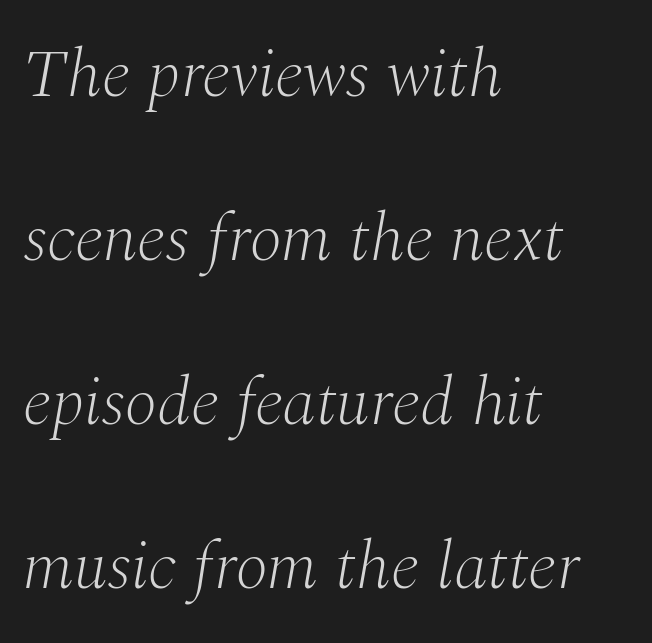
{"serif": "yes", "italic": "yes", "lean": "right", "slant_degrees": 10, "bold": "no", "weight": "light", "width": "normal", "stroke_contrast": "medium", "x_height": "medium", "monospaced": "no", "underline": "no", "align": "left", "line_spacing": "loose", "line_spacing_ratio": 2.41, "letter_spacing": "normal", "letter_spacing_em": 0.0, "glyph_px": 68}
